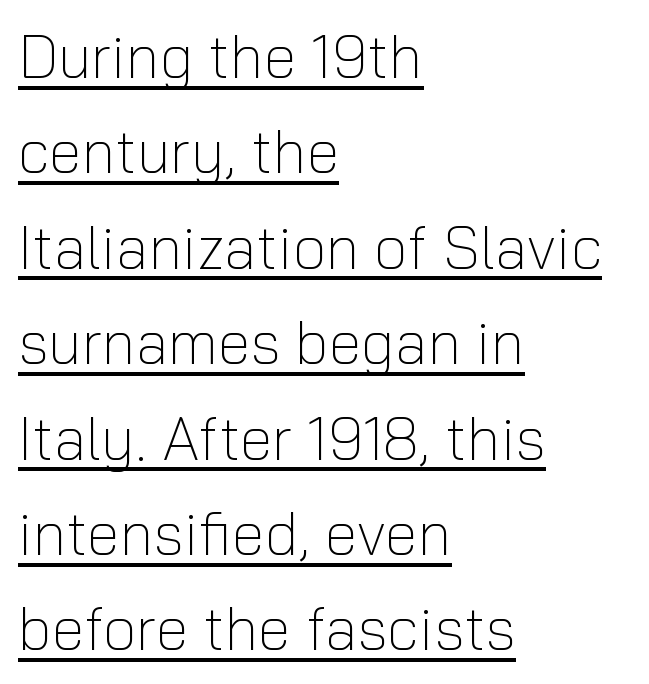
The lines are quadded left. The rendering uses natural spacing where letterforms have individual widths. Honestly, the underline is the first thing you notice here. Quick note: interline space is typical. These lines were composed using upright roman letters. The weight would be labelled regular, book, light, or lighter still.
